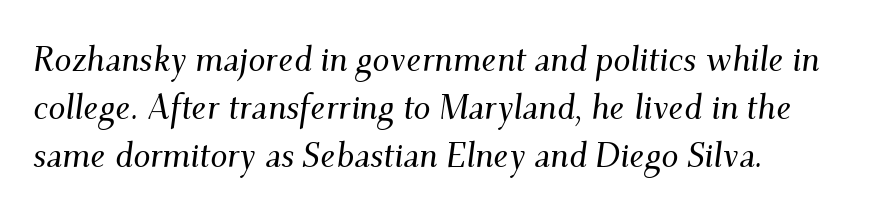
{"serif": "yes", "italic": "yes", "lean": "right", "slant_degrees": 9, "width": "normal", "stroke_contrast": "medium", "x_height": "small", "monospaced": "no", "underline": "no", "line_spacing": "normal", "line_spacing_ratio": 1.41, "letter_spacing": "normal", "letter_spacing_em": 0.0, "glyph_px": 34}
